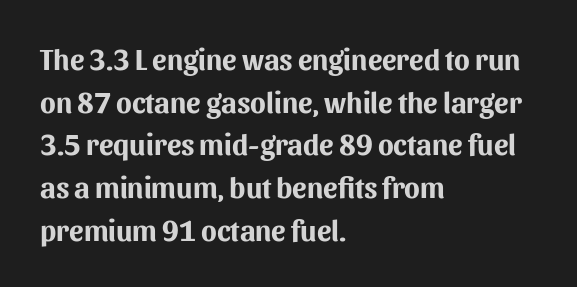
The image shows 29 px bold sans-serif type, upright; set left-aligned, normal line spacing (1.47x), normal letter spacing, not underlined; medium stroke contrast and a medium x-height.
